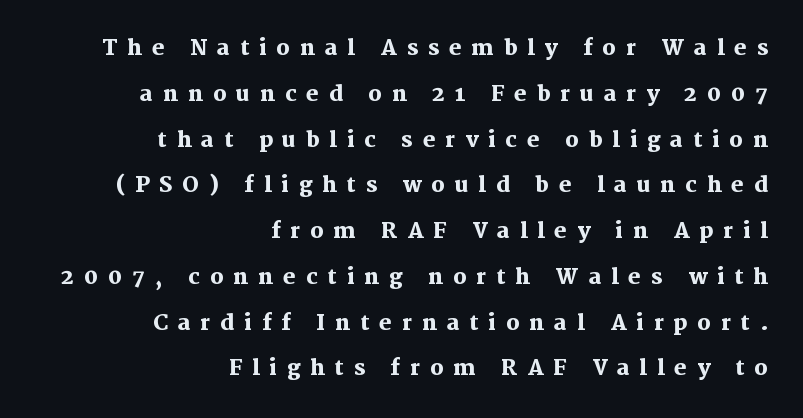
The image shows 21 px bold type, upright; set right-aligned, loose line spacing (2.18x), unusually wide letter spacing (+0.47 em), not underlined.
